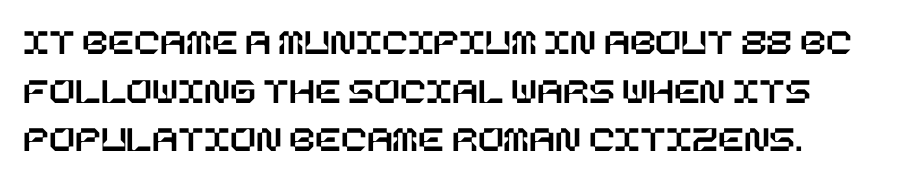
{"italic": "no", "width": "normal", "stroke_contrast": "low", "x_height": "large", "underline": "no", "line_spacing": "normal", "line_spacing_ratio": 1.28, "letter_spacing": "normal", "letter_spacing_em": 0.0, "glyph_px": 38}
